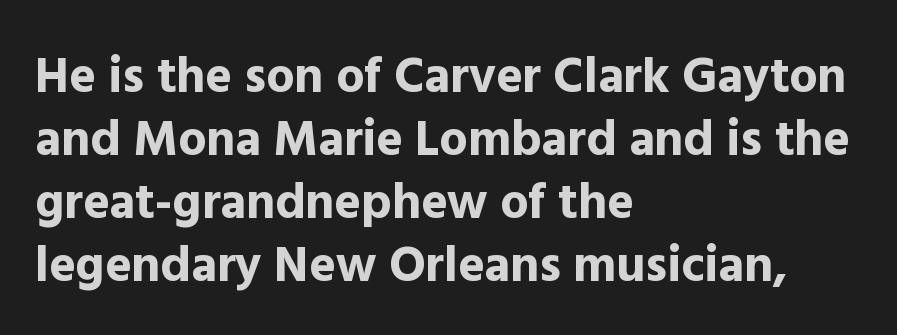
The letterforms sit shoulder to shoulder at normal distance. The compositor pushed each line to the left boundary. Descender tails drop into unmarked territory. The rows are spaced the way most documents space them. These lines are composed in type without serifs.
